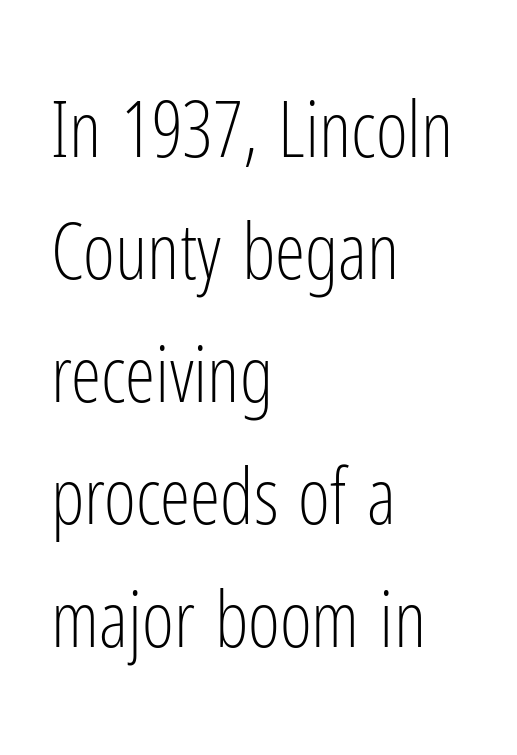
Q: Is the text bold? A: No.
Q: Is the text italic (slanted)? A: No, it is upright.
Q: Is the typeface a serif or a sans-serif typeface? A: Sans-serif.
Q: Is the text underlined? A: No.
Q: How is the paragraph aligned? A: Left-aligned.
Q: Is the spacing between letters normal or unusually wide? A: Normal.
Q: Is the spacing between lines tight, normal or loose? A: Normal.
Q: Width (condensed, normal, or wide)? A: Condensed.
Q: Stroke contrast? A: Low.
Q: x-height? A: Medium.
Q: Monospaced? A: No.
